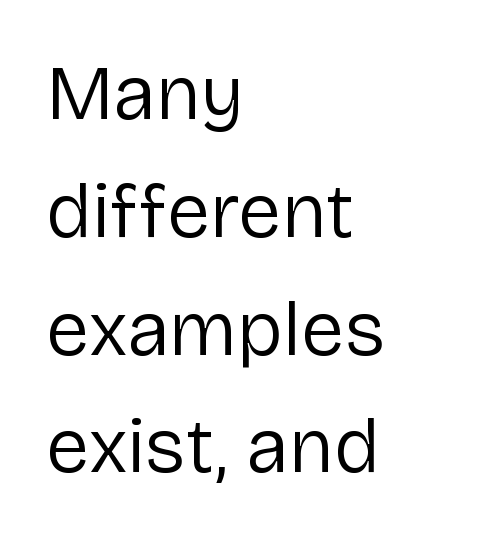
{"serif": "no", "italic": "no", "bold": "no", "weight": "regular", "width": "normal", "stroke_contrast": "low", "x_height": "medium", "monospaced": "no", "underline": "no", "align": "left", "line_spacing": "normal", "line_spacing_ratio": 1.51, "letter_spacing": "normal", "letter_spacing_em": 0.0, "glyph_px": 78}
